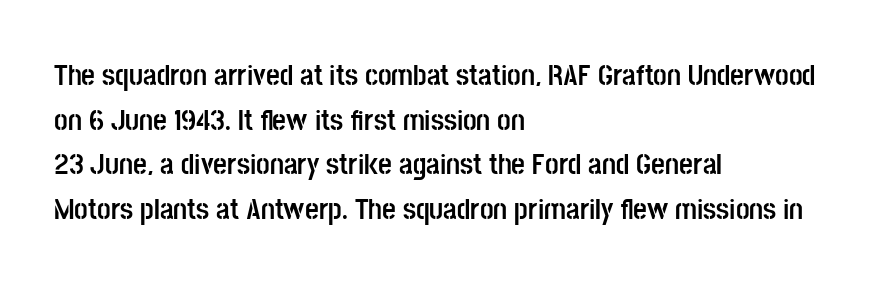
The image shows 30 px semibold, condensed sans-serif type, upright; set left-aligned, normal line spacing (1.49x), normal letter spacing, not underlined; low stroke contrast and a large x-height.
